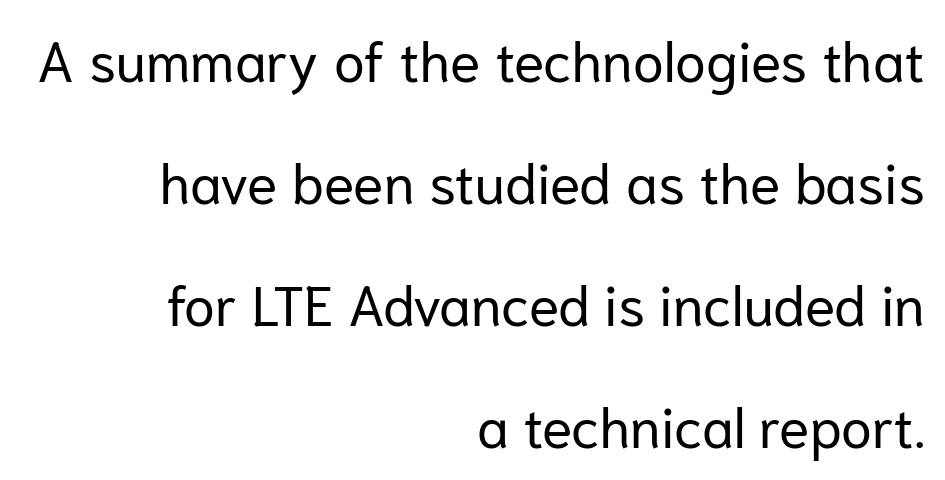
{"serif": "no", "italic": "no", "bold": "no", "weight": "regular", "width": "normal", "stroke_contrast": "low", "x_height": "medium", "monospaced": "no", "underline": "no", "align": "right", "line_spacing": "loose", "line_spacing_ratio": 2.18, "letter_spacing": "normal", "letter_spacing_em": 0.0, "glyph_px": 56}
